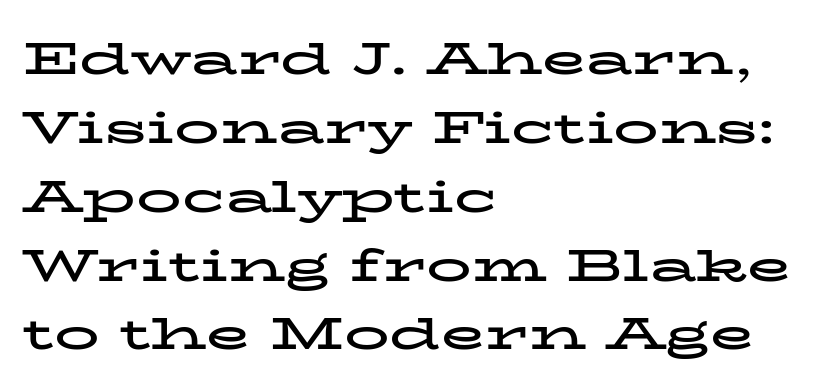
{"serif": "yes", "italic": "no", "bold": "yes", "weight": "bold", "width": "wide", "stroke_contrast": "low", "x_height": "medium", "monospaced": "no", "underline": "no", "align": "left", "line_spacing": "normal", "line_spacing_ratio": 1.53, "letter_spacing": "normal", "letter_spacing_em": 0.0, "glyph_px": 45}
